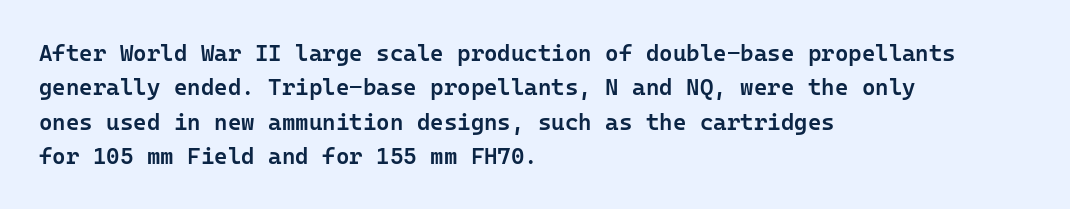
The setting favours the left margin, as ordinary paragraphs usually do. Words float on clear page, feet unadorned. If you measured baseline to baseline, you'd find a middling distance. These words are printed semibold, heavier than regular yet not bold. Does the lettering tilt? It doesn't — this is upright.
